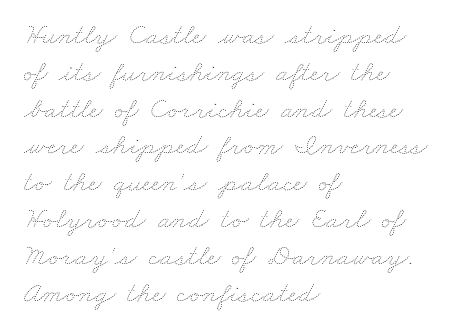
The image shows 29 px thin, wide type; set left-aligned, normal line spacing (1.27x), normal letter spacing, not underlined; low stroke contrast and a small x-height.
